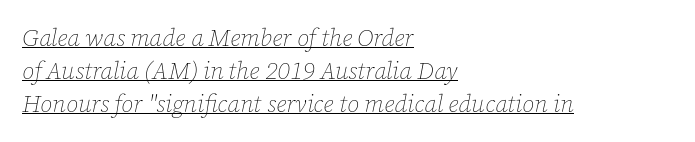
Stroke thickness stays within the range of a standard reading face or lighter. Each line starts at the same left margin while the right side varies. Tall strokes in this sample are angled rather than plumb. The words here are underlined. The vertical gap from one line to the next is medium. Look at the tracking — it's just the regular setting, nothing added.
